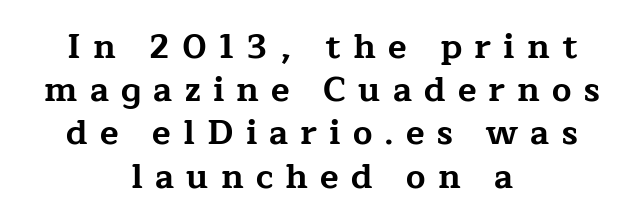
The image shows 34 px bold, wide serif type, upright; set centered, normal line spacing (1.27x), unusually wide letter spacing (+0.36 em), not underlined; low stroke contrast and a medium x-height.
